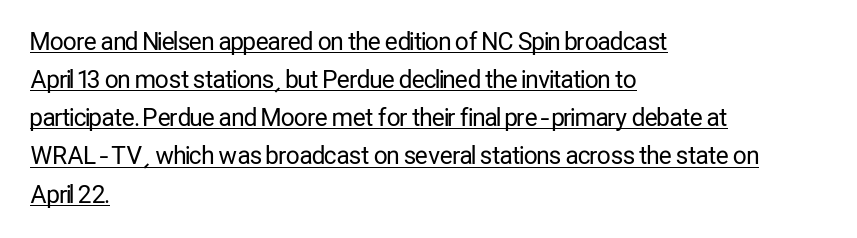
Q: Is the text bold? A: No.
Q: Is the text italic (slanted)? A: No, it is upright.
Q: Is the text underlined? A: Yes.
Q: How is the paragraph aligned? A: Left-aligned.
Q: Is the spacing between letters normal or unusually wide? A: Normal.
Q: Is the spacing between lines tight, normal or loose? A: Normal.
